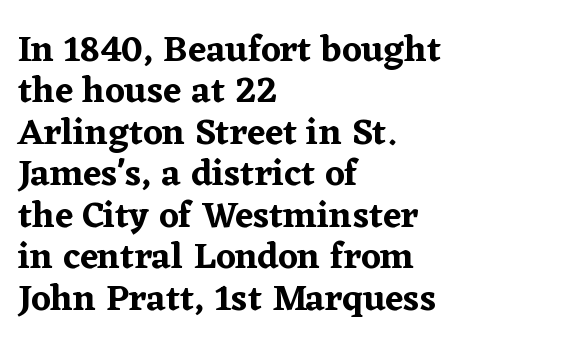
{"serif": "yes", "italic": "no", "width": "normal", "stroke_contrast": "low", "x_height": "medium", "monospaced": "no", "underline": "no", "align": "left", "line_spacing": "tight", "line_spacing_ratio": 1.12, "letter_spacing": "normal", "letter_spacing_em": 0.0, "glyph_px": 37}
